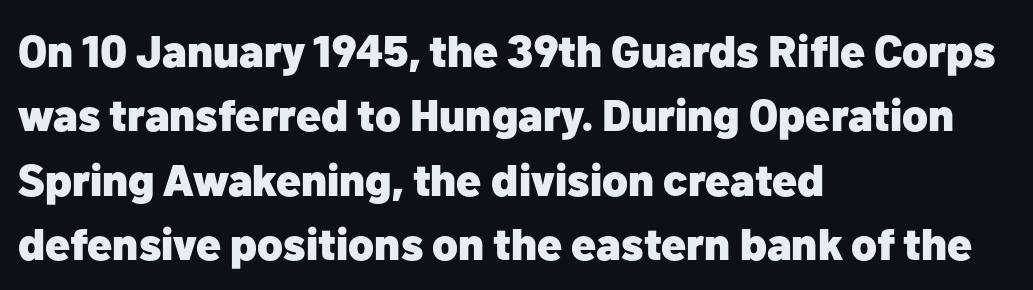
{"serif": "no", "italic": "no", "bold": "yes", "weight": "heavy", "width": "normal", "stroke_contrast": "low", "x_height": "medium", "monospaced": "no", "underline": "no", "align": "left", "line_spacing": "normal", "line_spacing_ratio": 1.43, "letter_spacing": "normal", "letter_spacing_em": 0.0, "glyph_px": 45}
